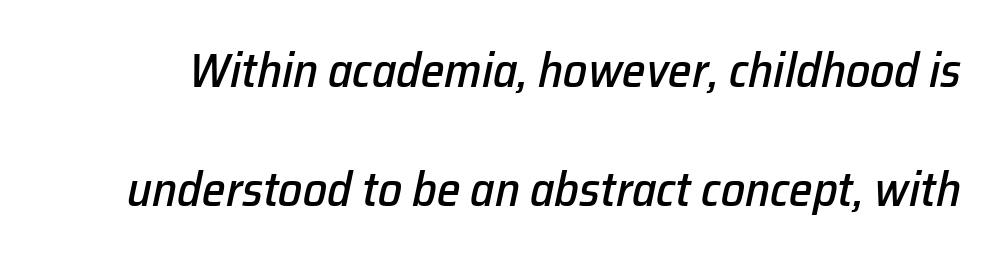
The image shows 48 px text type, italic (leaning right); set loose line spacing (2.47x), normal letter spacing, not underlined; low stroke contrast and a medium x-height.
